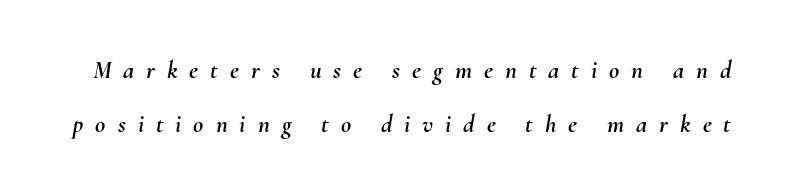
Q: Is the text italic (slanted)? A: Yes, it leans right by about 10 degrees.
Q: Is the text underlined? A: No.
Q: Is the spacing between letters normal or unusually wide? A: Unusually wide.
Q: Is the spacing between lines tight, normal or loose? A: Loose.
